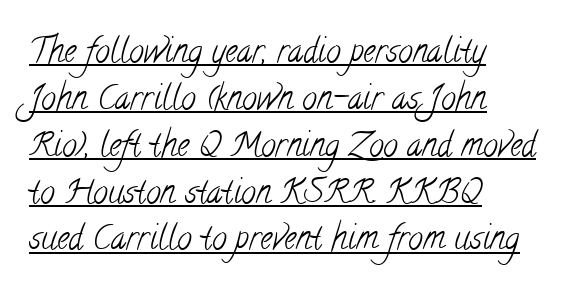
The image shows 33 px light, condensed type; set left-aligned, normal line spacing (1.42x), normal letter spacing, underlined; low stroke contrast and a small x-height.
